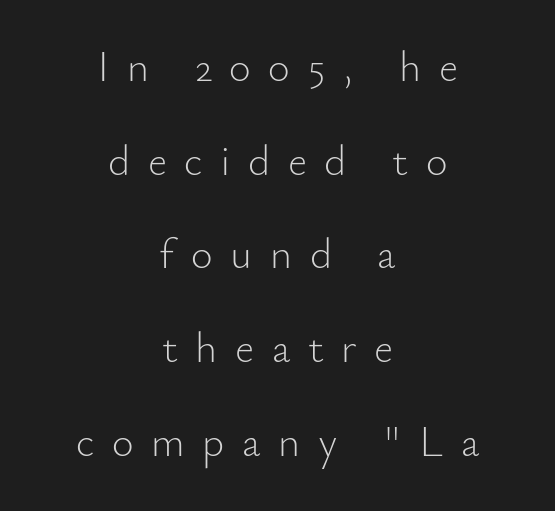
Q: Is the text bold? A: No.
Q: Is the text italic (slanted)? A: No, it is upright.
Q: Is the typeface a serif or a sans-serif typeface? A: Sans-serif.
Q: Is the text underlined? A: No.
Q: How is the paragraph aligned? A: Centered.
Q: Is the spacing between letters normal or unusually wide? A: Unusually wide.
Q: Is the spacing between lines tight, normal or loose? A: Loose.
Q: Width (condensed, normal, or wide)? A: Normal.
Q: Stroke contrast? A: Low.
Q: x-height? A: Small.
Q: Monospaced? A: No.
